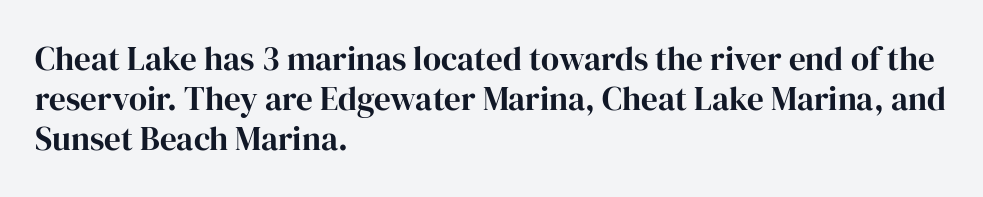
Q: Is the text italic (slanted)? A: No, it is upright.
Q: Is the typeface a serif or a sans-serif typeface? A: Serif.
Q: Is the text underlined? A: No.
Q: How is the paragraph aligned? A: Left-aligned.
Q: Is the spacing between letters normal or unusually wide? A: Normal.
Q: Width (condensed, normal, or wide)? A: Normal.
Q: Stroke contrast? A: High.
Q: x-height? A: Medium.
Q: Monospaced? A: No.
